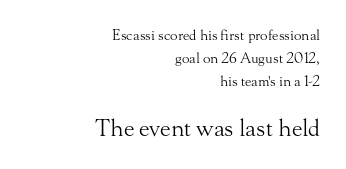
Q: Is the text bold? A: No.
Q: Is the text italic (slanted)? A: No, it is upright.
Q: Is the text underlined? A: No.
Q: How is the paragraph aligned? A: Right-aligned.
Q: Is the spacing between letters normal or unusually wide? A: Normal.
Q: Is the spacing between lines tight, normal or loose? A: Normal.
Q: Which block of text is set in a larger size, the first (top) or the second (bottom)? A: The second (bottom) one.
